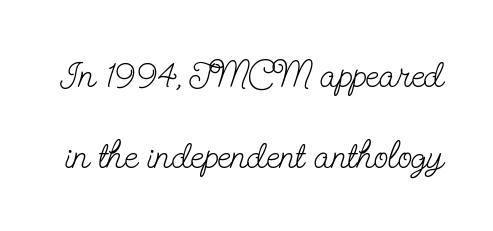
Counters stay open thanks to moderate or lighter strokes. Plain, unruled lines of type. Think of a printed novel: that variable character pitch is what you see here. These lines are composed in type with serifs. You could call the tracking neutral — neither tight nor loose.
